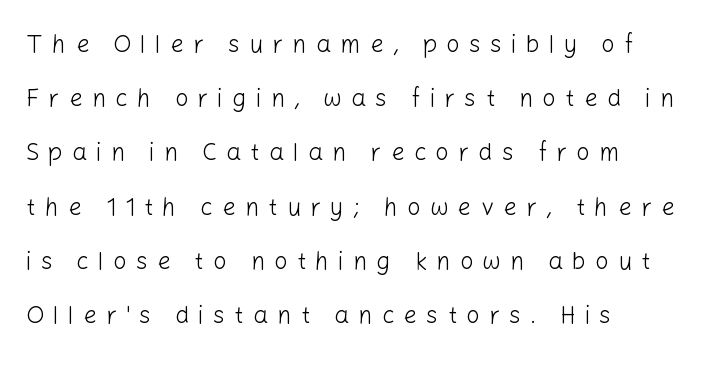
Baseline-to-baseline distance is far greater than the letter height. No chunkiness to these letters — they're not bold. Underlining? Definitely not there. Observe the wide spacing: letters keep a clear distance from each other.
